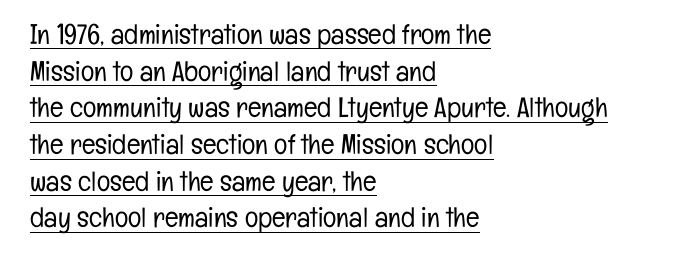
{"serif": "no", "italic": "no", "bold": "no", "weight": "light", "width": "condensed", "stroke_contrast": "low", "x_height": "medium", "monospaced": "no", "underline": "yes", "align": "left", "line_spacing": "normal", "line_spacing_ratio": 1.31, "letter_spacing": "normal", "letter_spacing_em": 0.0, "glyph_px": 28}
